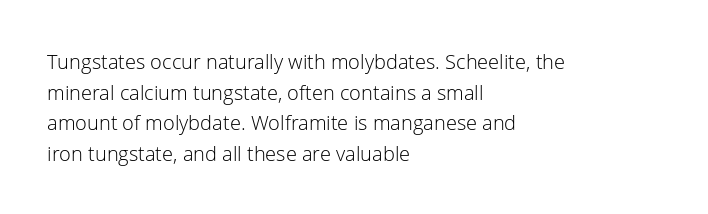
The image shows 20 px text type, upright; set left-aligned, normal line spacing (1.53x), normal letter spacing, not underlined.
